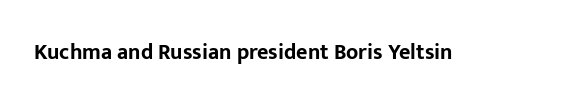
Q: Is the text bold? A: Yes.
Q: Is the text italic (slanted)? A: No, it is upright.
Q: Is the text underlined? A: No.
Q: Is the spacing between letters normal or unusually wide? A: Normal.
